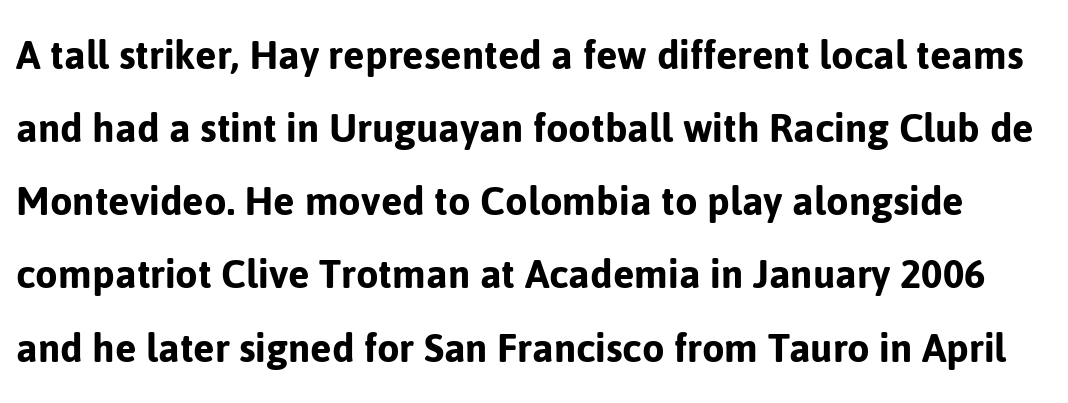
Q: Is the text italic (slanted)? A: No, it is upright.
Q: Is the typeface a serif or a sans-serif typeface? A: Sans-serif.
Q: Is the text underlined? A: No.
Q: Is the spacing between letters normal or unusually wide? A: Normal.
Q: Is the spacing between lines tight, normal or loose? A: Normal.
Q: Width (condensed, normal, or wide)? A: Normal.
Q: Stroke contrast? A: Low.
Q: x-height? A: Medium.
Q: Monospaced? A: No.
